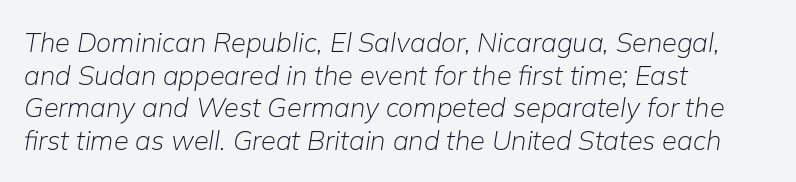
Q: Is the text bold? A: No.
Q: Is the text italic (slanted)? A: Yes, it leans right by about 9 degrees.
Q: Is the text underlined? A: No.
Q: How is the paragraph aligned? A: Left-aligned.
Q: Is the spacing between letters normal or unusually wide? A: Normal.
